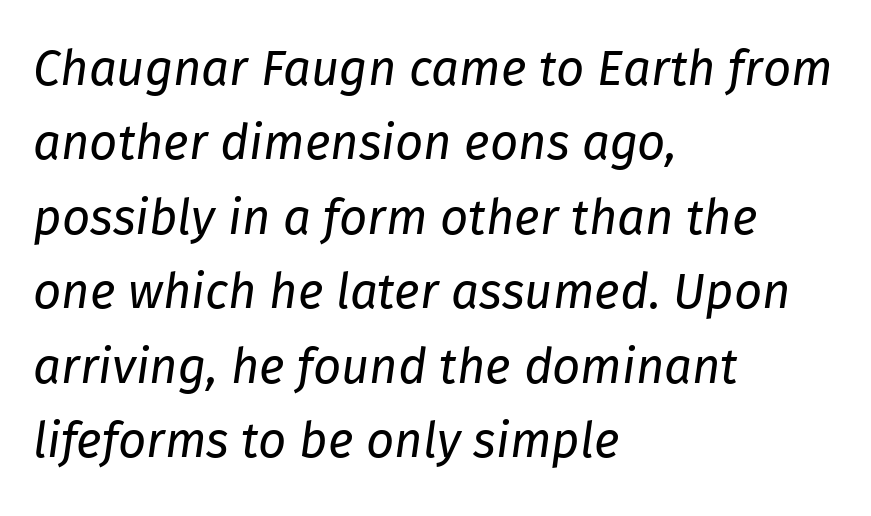
{"italic": "yes", "lean": "right", "slant_degrees": 8, "bold": "no", "weight": "regular", "width": "normal", "stroke_contrast": "low", "x_height": "medium", "monospaced": "no", "underline": "no", "align": "left", "line_spacing": "normal", "line_spacing_ratio": 1.52, "letter_spacing": "normal", "letter_spacing_em": 0.0, "glyph_px": 49}
